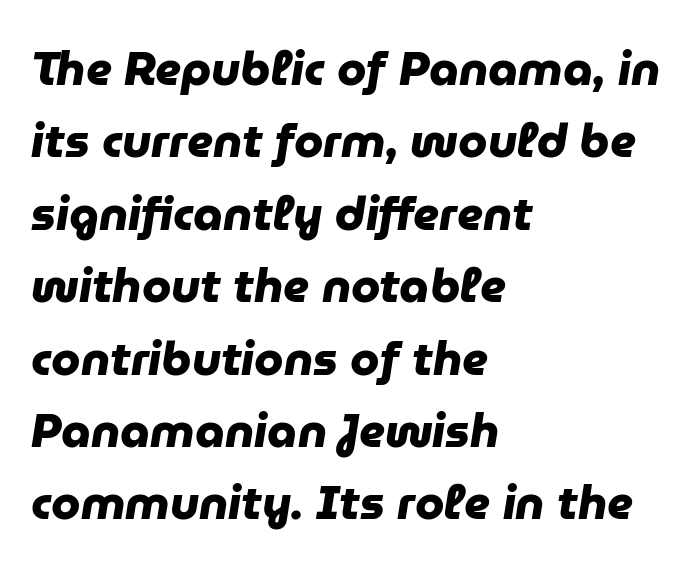
The vertical gap from one line to the next is medium. Set as a true bold cut, around the 700 mark. A sans-serif font was chosen for this passage. These lines keep a tight, regular rhythm from letter to letter. The passage shown is typed in a proportional face where columns would drift. Words float on clear page, feet unadorned.
